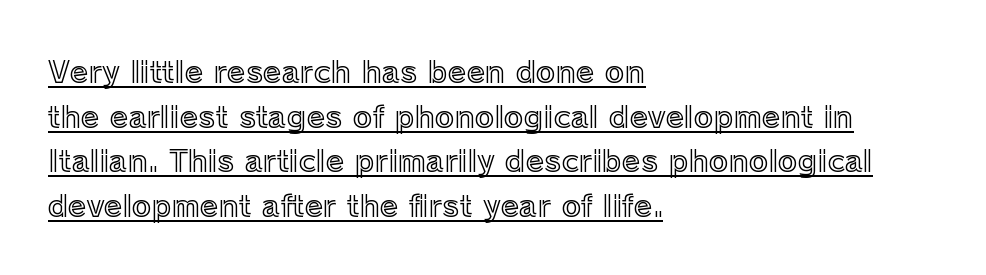
{"italic": "no", "width": "normal", "x_height": "medium", "monospaced": "no", "underline": "yes", "align": "left", "line_spacing": "normal", "line_spacing_ratio": 1.49, "letter_spacing": "normal", "letter_spacing_em": 0.0, "glyph_px": 30}
